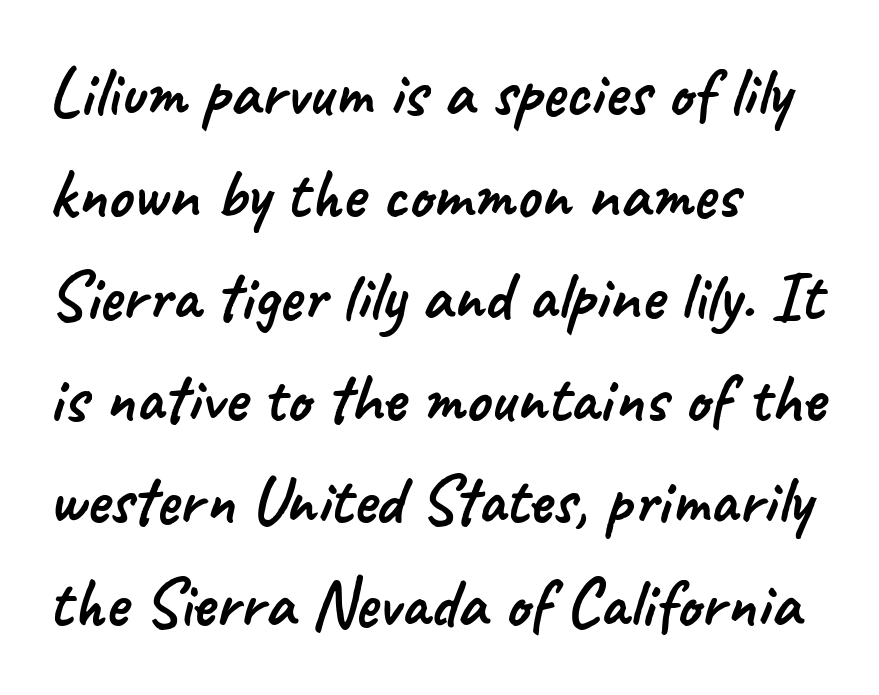
Character widths vary here, with narrow letters taking less room than wide ones. Visually the block forms a straight wall on the left and a jagged coastline on the right. Default kerning and tracking; the words read as compact shapes. In terms of letterform style, serifs are entirely absent. Quick note: interline space is typical.
